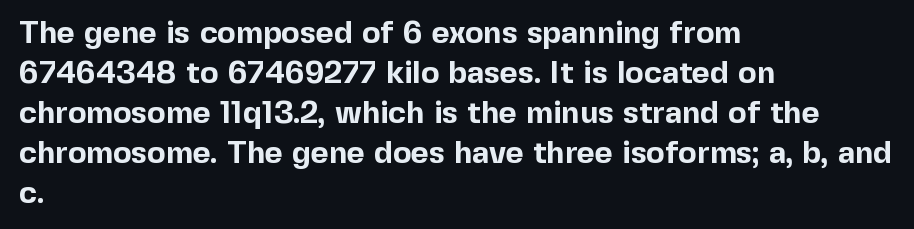
Q: Is the text bold? A: Yes.
Q: Is the text italic (slanted)? A: No, it is upright.
Q: Is the typeface a serif or a sans-serif typeface? A: Sans-serif.
Q: Is the text underlined? A: No.
Q: How is the paragraph aligned? A: Left-aligned.
Q: Is the spacing between letters normal or unusually wide? A: Normal.
Q: Is the spacing between lines tight, normal or loose? A: Normal.
Q: Width (condensed, normal, or wide)? A: Normal.
Q: x-height? A: Medium.
Q: Monospaced? A: No.
